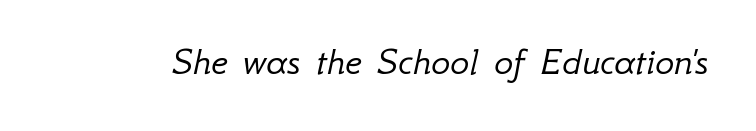
The image shows 40 px light type, italic (leaning right); set normal letter spacing, not underlined; low stroke contrast and a small x-height.
